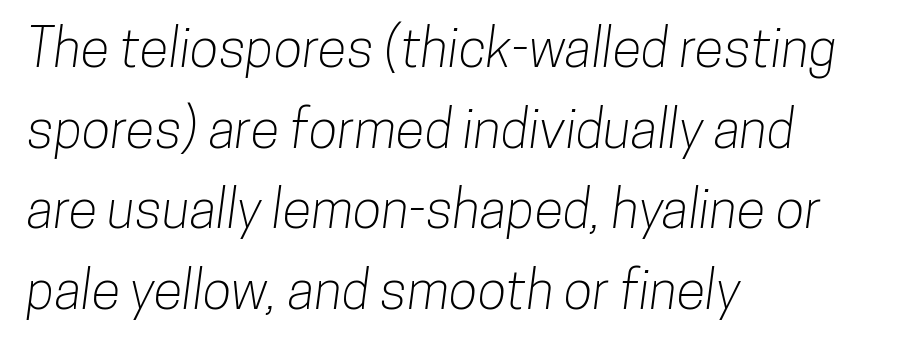
Compared with typical body copy, the letter spacing here is the same. The face used here is proportionally spaced, like ordinary book or web type. Line spacing here is normal. Stroke terminals: plain, sans-serif.
